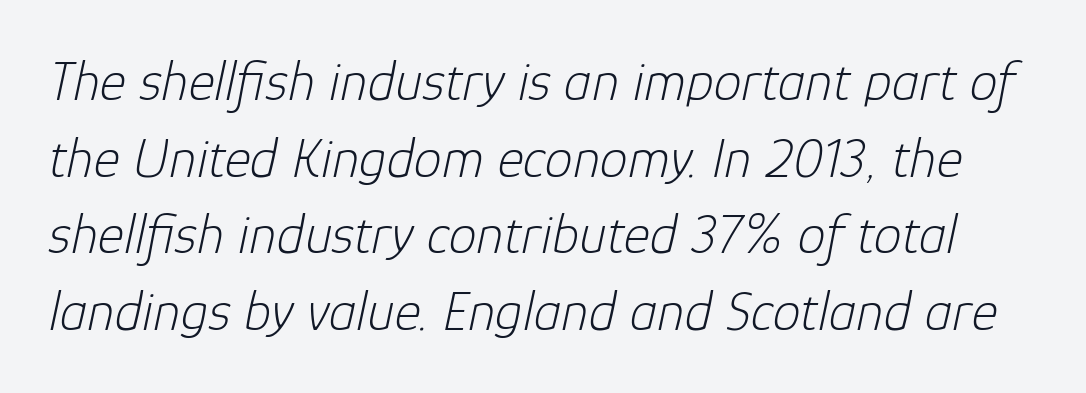
Caption: standard tracking, unaltered. Heft: none added — not bold. When letters slant like this, we call the style italic. Regular leading. The face used here is proportionally spaced, like ordinary book or web type. Check under the words: just untouched page.
